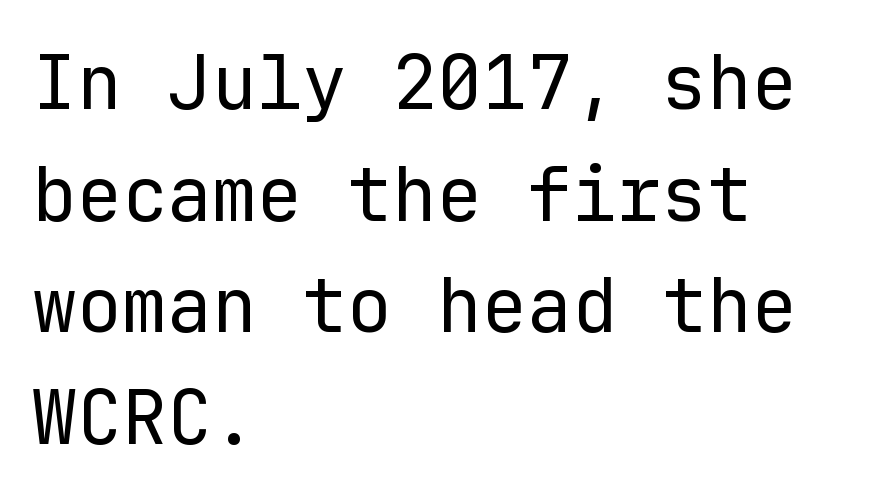
Q: Is the text bold? A: No.
Q: Is the text italic (slanted)? A: No, it is upright.
Q: Is the typeface a serif or a sans-serif typeface? A: Sans-serif.
Q: Is the text underlined? A: No.
Q: How is the paragraph aligned? A: Left-aligned.
Q: Is the spacing between letters normal or unusually wide? A: Normal.
Q: Is the spacing between lines tight, normal or loose? A: Normal.
Q: Width (condensed, normal, or wide)? A: Normal.
Q: Stroke contrast? A: Low.
Q: x-height? A: Medium.
Q: Monospaced? A: Yes.
